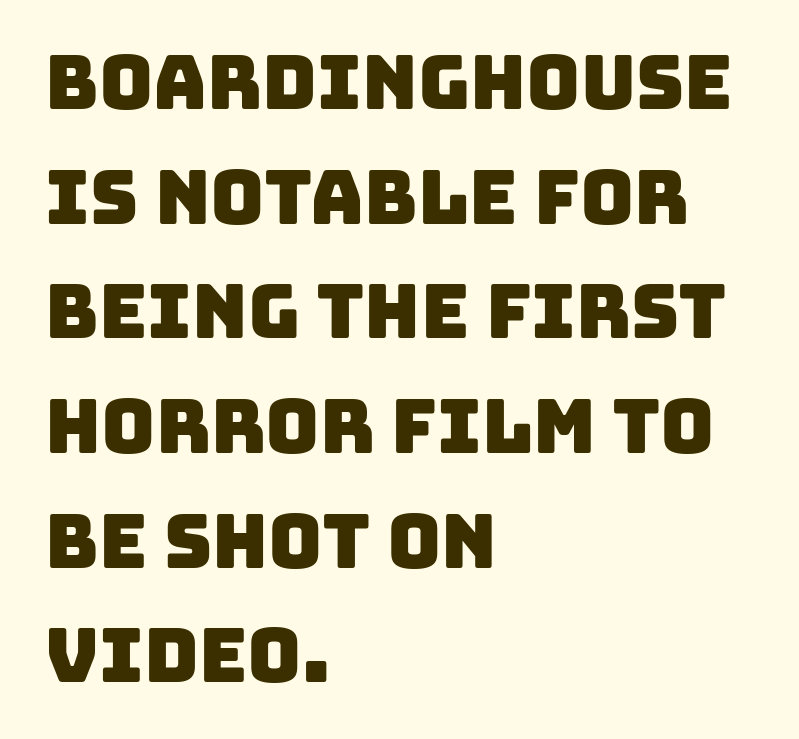
The rag falls on the right side of this text block. Classification — sans serif. Spacing verdict: proportional, widths tailored to each character. The glyphs are unaccompanied by any horizontal stroke below them. Caption: standard tracking, unaltered.
